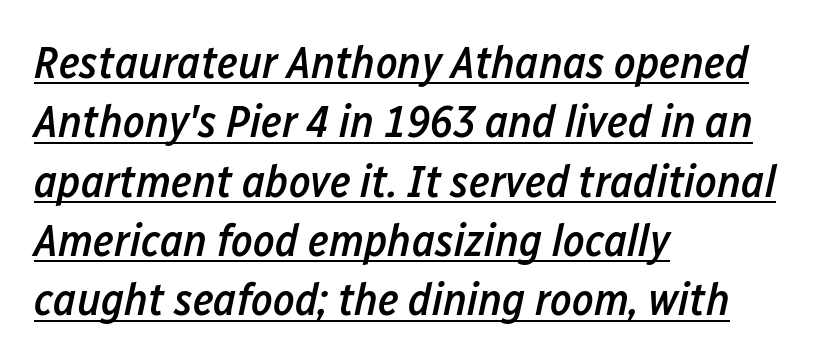
Notice how a bar underscores the lettering throughout. The rendering uses a semibold face; strokes are thickened but not to full bold. A typesetter would call this proportional, since set widths differ per character. Horizontally, the lines are justified to the leading edge only. Nothing unusual about the tracking: characters are spaced as the font intends.
